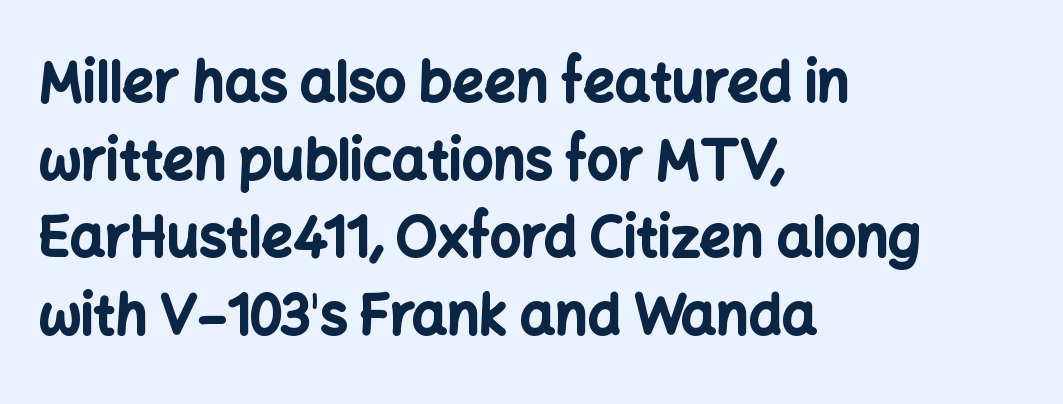
A typesetter would call this zero additional tracking. Nobody drew a line under any word here. Bold? Absolutely — the strokes are thick and heavy. Do the characters align in a grid? No, the font is proportional. Typographically, this falls in the sans-serif category.
